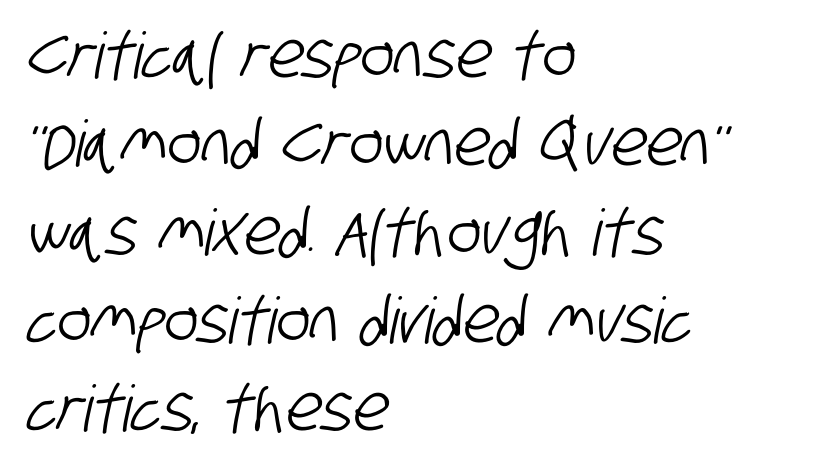
{"serif": "no", "width": "condensed", "stroke_contrast": "low", "x_height": "large", "monospaced": "no", "underline": "no", "align": "left", "line_spacing": "normal", "line_spacing_ratio": 1.38, "letter_spacing": "normal", "letter_spacing_em": 0.0, "glyph_px": 64}
